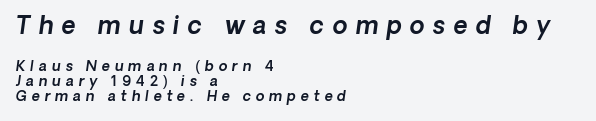
{"italic": "yes", "lean": "right", "slant_degrees": 8, "underline": "no", "align": "left", "line_spacing": "tight", "line_spacing_ratio": 1.05, "letter_spacing": "wide", "letter_spacing_em": 0.35, "larger_block": "first", "size_ratio": 1.71, "glyph_px": 24}
